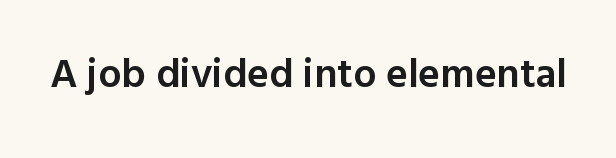
Any mark beneath the type? The region is blank. Do the characters align in a grid? No, the font is proportional. The font is running at a semibold setting, under full bold. Designer's note — italics off, roman on. Glyph-to-glyph distance matches everyday printed text.
